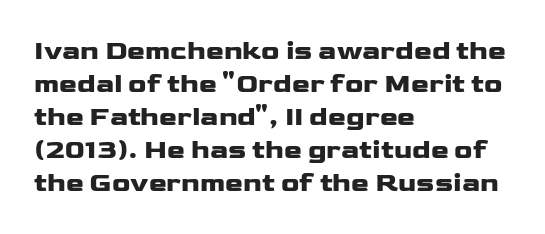
The image shows 27 px bold type, upright; set left-aligned, line spacing 1.22x, normal letter spacing, not underlined.
